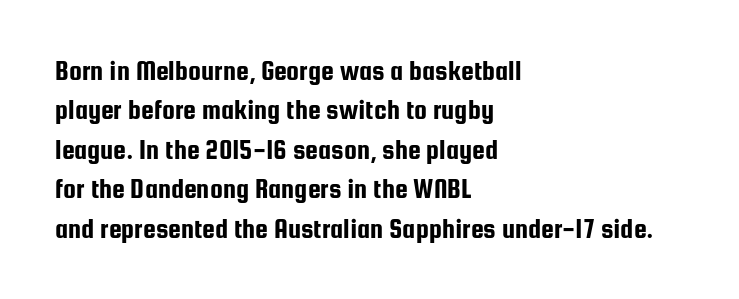
{"serif": "no", "italic": "no", "width": "condensed", "stroke_contrast": "low", "x_height": "medium", "monospaced": "no", "underline": "no", "align": "left", "line_spacing": "normal", "line_spacing_ratio": 1.36, "letter_spacing": "normal", "letter_spacing_em": 0.0, "glyph_px": 29}
